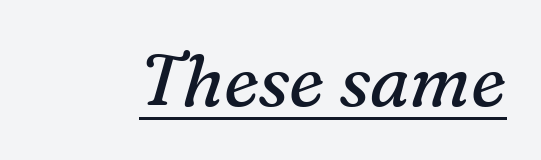
Quick note: italic. Underline: present. The letterforms sit at book weight or below. Look at the tracking — it's just the regular setting, nothing added. A typesetter would call this proportional, since set widths differ per character.
